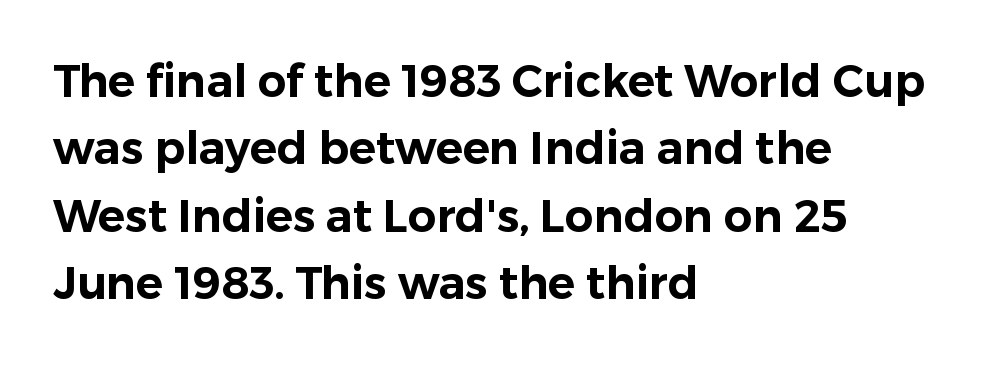
The image shows 45 px sans-serif type, upright; set left-aligned, normal line spacing (1.5x), normal letter spacing, not underlined; low stroke contrast and a medium x-height.
